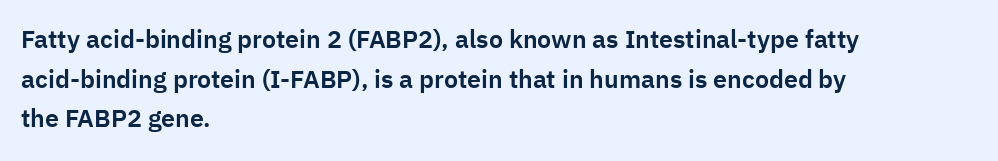
{"italic": "no", "underline": "no", "align": "left", "line_spacing": "normal", "line_spacing_ratio": 1.59, "letter_spacing": "normal", "letter_spacing_em": 0.0, "glyph_px": 25}
